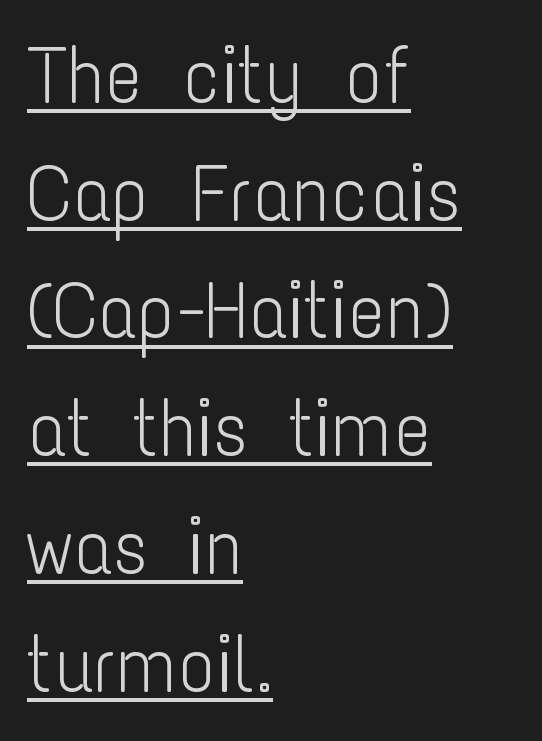
{"serif": "no", "italic": "no", "bold": "no", "weight": "light", "width": "condensed", "stroke_contrast": "low", "x_height": "medium", "monospaced": "no", "underline": "yes", "align": "left", "line_spacing": "normal", "line_spacing_ratio": 1.49, "letter_spacing": "normal", "letter_spacing_em": 0.0, "glyph_px": 79}
